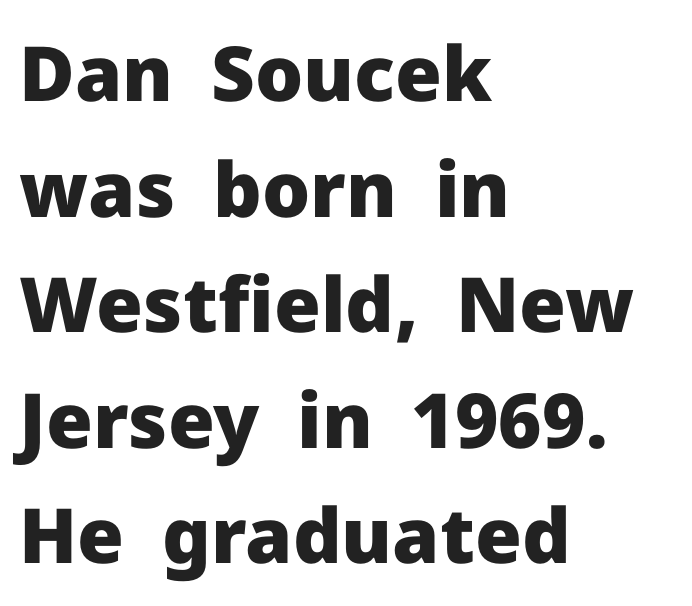
One-word summary of the alignment: left. This is roman type, the default non-slanted kind. Bare-footed words on every line. Horizontal bands of white between lines are of average thickness.
